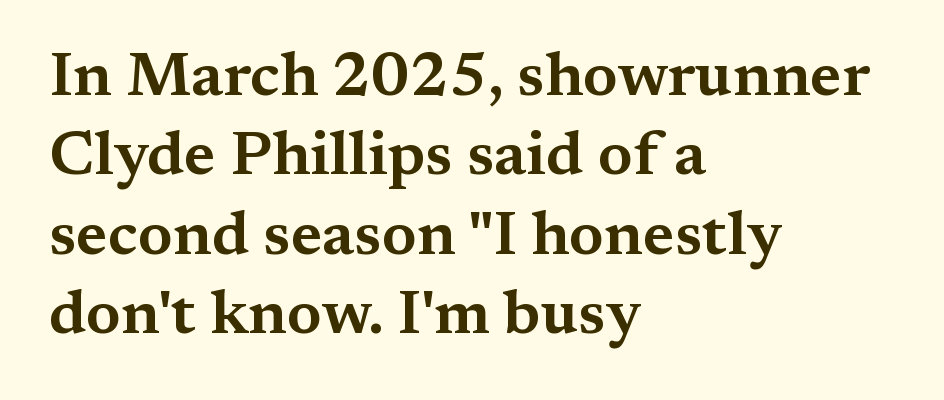
Q: Is the text italic (slanted)? A: No, it is upright.
Q: Is the typeface a serif or a sans-serif typeface? A: Serif.
Q: Is the text underlined? A: No.
Q: How is the paragraph aligned? A: Left-aligned.
Q: Is the spacing between letters normal or unusually wide? A: Normal.
Q: Is the spacing between lines tight, normal or loose? A: Normal.
Q: Width (condensed, normal, or wide)? A: Wide.
Q: Stroke contrast? A: Medium.
Q: x-height? A: Medium.
Q: Monospaced? A: No.
